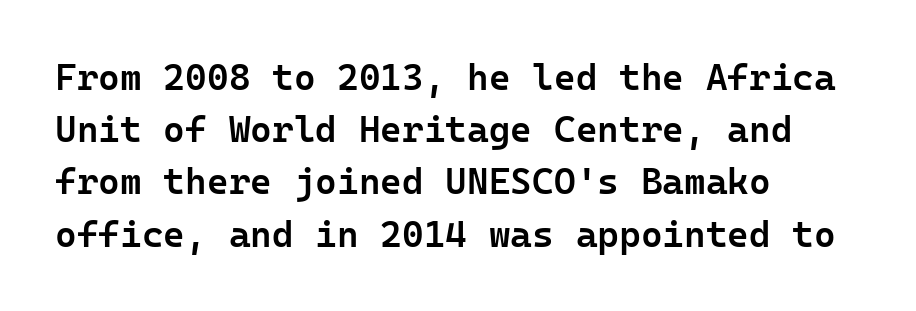
{"serif": "no", "italic": "no", "bold": "semi", "weight": "semibold", "width": "normal", "stroke_contrast": "low", "x_height": "medium", "underline": "no", "align": "left", "line_spacing": "normal", "line_spacing_ratio": 1.41, "letter_spacing": "normal", "letter_spacing_em": 0.0, "glyph_px": 37}
